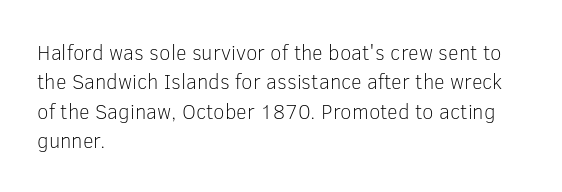
The image shows 21 px text type, upright; set left-aligned, normal line spacing (1.4x), normal letter spacing, not underlined.
